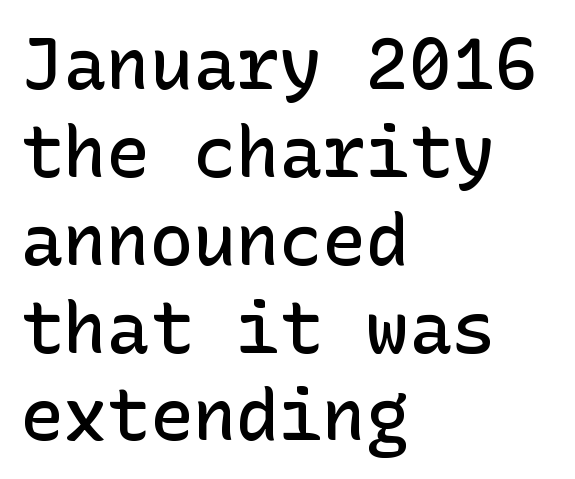
A semibold gives these letters moderate extra thickness, short of bold. It's the straight-up-and-down kind of type. The string is rendered with underlining switched off. Letterform terminals end flat and unadorned throughout the passage. This sample is left-justified, so line endings fall wherever the words run out. Is the letter spacing exaggerated? No — it looks like the ordinary default.
